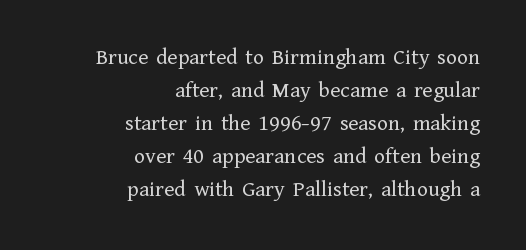
The image shows 23 px text type, upright; set right-aligned, normal line spacing (1.44x), normal letter spacing, not underlined.
